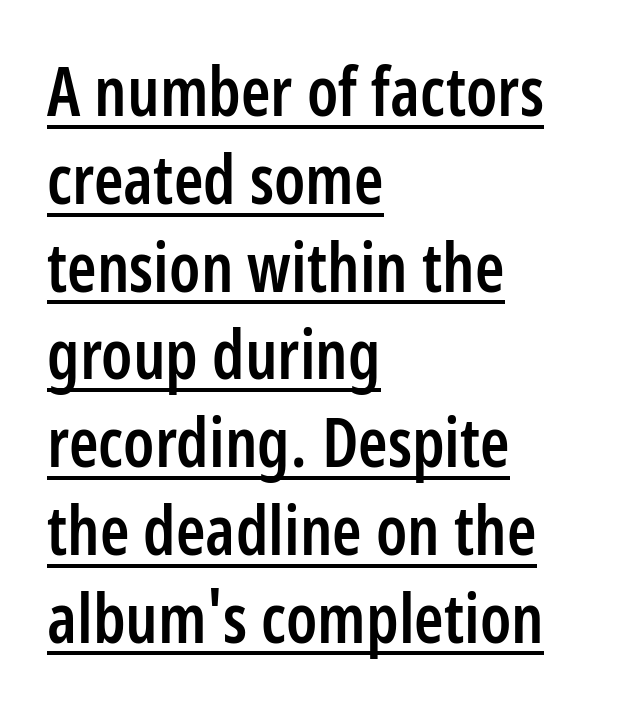
Looks like someone drew a line under every word here. Varying glyph widths throughout — classic text-font behaviour. Honestly, the letter spacing is just normal — you wouldn't notice it. Characters remain perfectly vertical along every line. The lines sit at an ordinary, default distance from one another.
